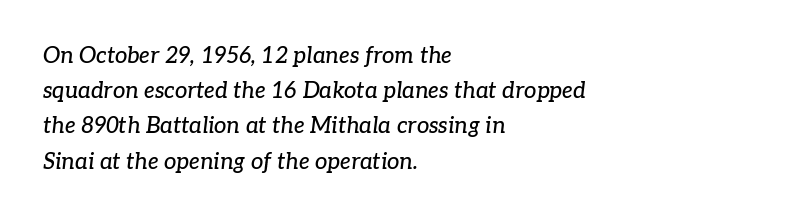
Q: Is the text italic (slanted)? A: Yes, it leans right by about 7 degrees.
Q: Is the text underlined? A: No.
Q: How is the paragraph aligned? A: Left-aligned.
Q: Is the spacing between letters normal or unusually wide? A: Normal.
Q: Is the spacing between lines tight, normal or loose? A: Normal.
